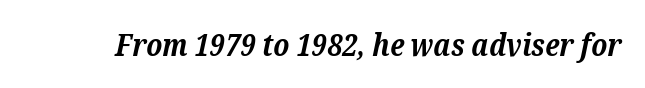
The image shows 30 px bold serif type, italic (leaning right); set normal letter spacing, not underlined; medium stroke contrast and a medium x-height.
